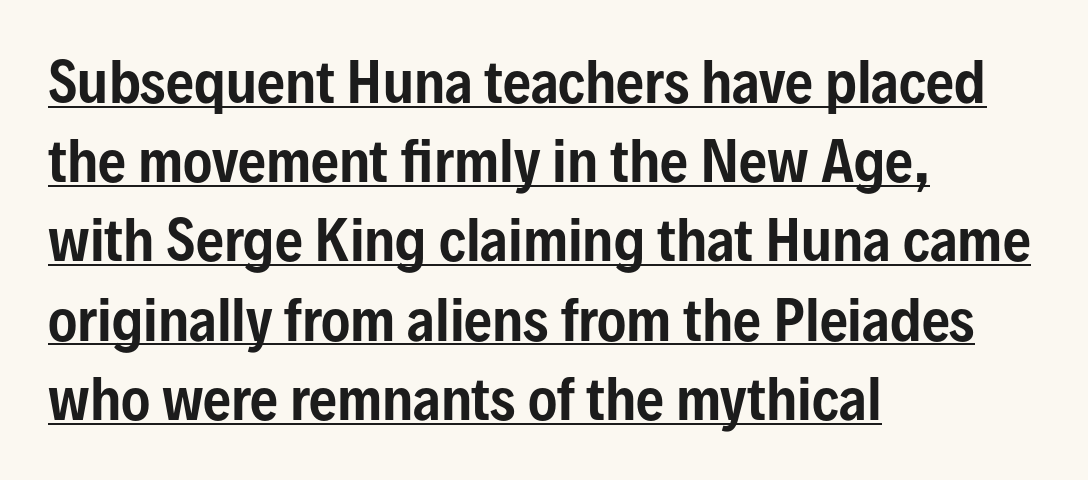
The image shows 55 px condensed sans-serif type, upright; set left-aligned, normal line spacing (1.44x), normal letter spacing, underlined; low stroke contrast and a medium x-height.
